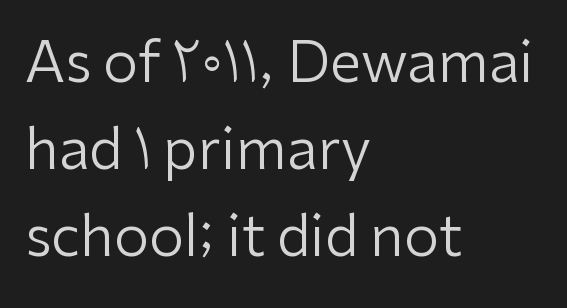
Q: Is the text bold? A: No.
Q: Is the text italic (slanted)? A: No, it is upright.
Q: Is the typeface a serif or a sans-serif typeface? A: Sans-serif.
Q: Is the text underlined? A: No.
Q: How is the paragraph aligned? A: Left-aligned.
Q: Is the spacing between letters normal or unusually wide? A: Normal.
Q: Is the spacing between lines tight, normal or loose? A: Normal.
Q: Width (condensed, normal, or wide)? A: Normal.
Q: Stroke contrast? A: Low.
Q: x-height? A: Medium.
Q: Monospaced? A: No.
